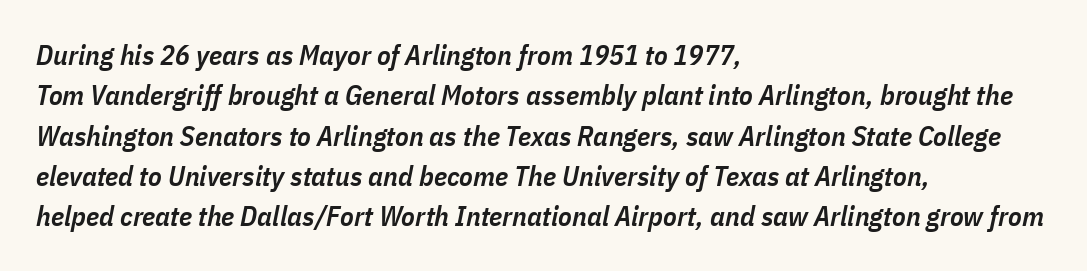
Q: Is the text bold? A: Semi-bold.
Q: Is the text italic (slanted)? A: Yes, it leans right by about 11 degrees.
Q: Is the text underlined? A: No.
Q: How is the paragraph aligned? A: Left-aligned.
Q: Is the spacing between letters normal or unusually wide? A: Normal.
Q: Is the spacing between lines tight, normal or loose? A: Normal.
Q: Width (condensed, normal, or wide)? A: Condensed.
Q: Stroke contrast? A: Low.
Q: x-height? A: Medium.
Q: Monospaced? A: No.
